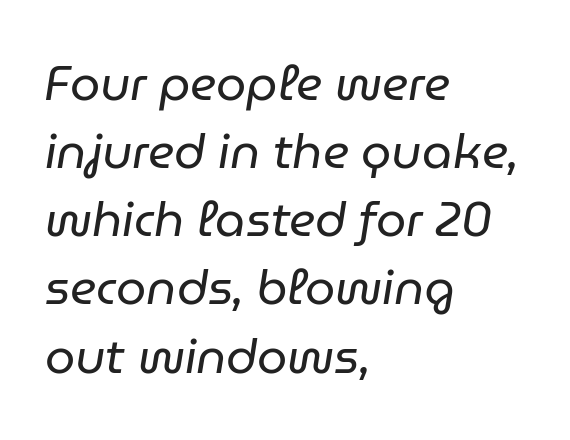
{"italic": "yes", "lean": "right", "slant_degrees": 9, "bold": "no", "weight": "regular", "width": "normal", "stroke_contrast": "low", "x_height": "medium", "monospaced": "no", "underline": "no", "align": "left", "line_spacing": "normal", "line_spacing_ratio": 1.42, "letter_spacing": "normal", "letter_spacing_em": 0.0, "glyph_px": 48}
